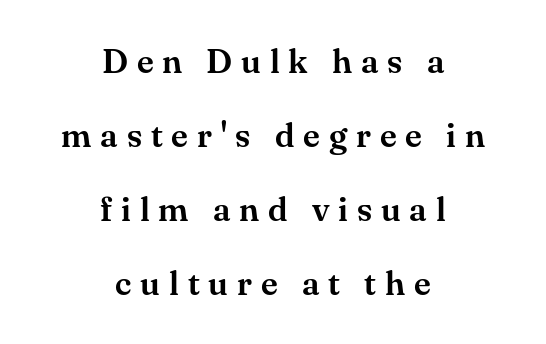
The image shows 34 px serif type, upright; set centered, loose line spacing (2.18x), unusually wide letter spacing (+0.26 em), not underlined; medium stroke contrast and a small x-height.
